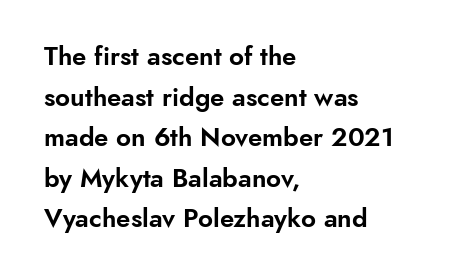
Q: Is the text italic (slanted)? A: No, it is upright.
Q: Is the text underlined? A: No.
Q: How is the paragraph aligned? A: Left-aligned.
Q: Is the spacing between letters normal or unusually wide? A: Normal.
Q: Is the spacing between lines tight, normal or loose? A: Normal.
